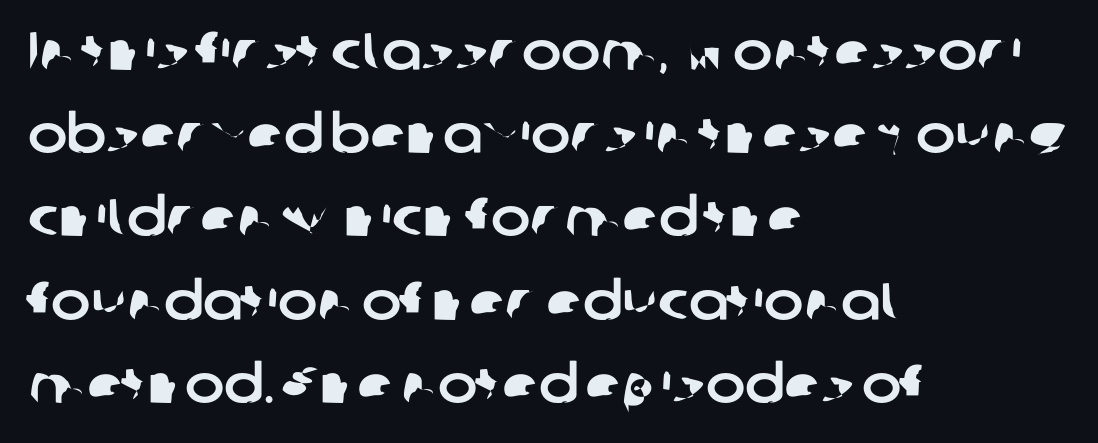
The image shows 53 px sans-serif type; set left-aligned, normal line spacing (1.57x), normal letter spacing, not underlined; low stroke contrast and a medium x-height.
